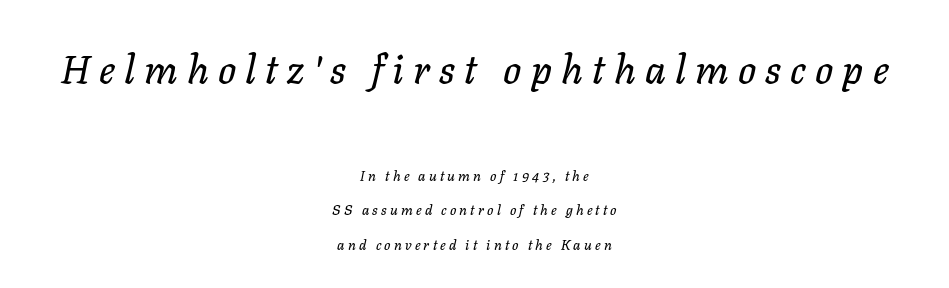
This sample is center-justified, so both line endings float freely. Just letters on the line, the space beneath them empty. This layout puts the oversized block above and the modest block below. A typesetter would call this proportional, since set widths differ per character. This rendering widens character spacing well past its baseline value.
